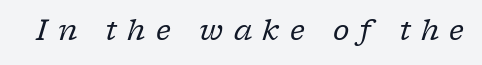
{"serif": "yes", "italic": "yes", "lean": "right", "slant_degrees": 17, "bold": "no", "weight": "regular", "width": "normal", "stroke_contrast": "low", "x_height": "medium", "monospaced": "no", "underline": "no", "letter_spacing": "wide", "letter_spacing_em": 0.37, "glyph_px": 28}
